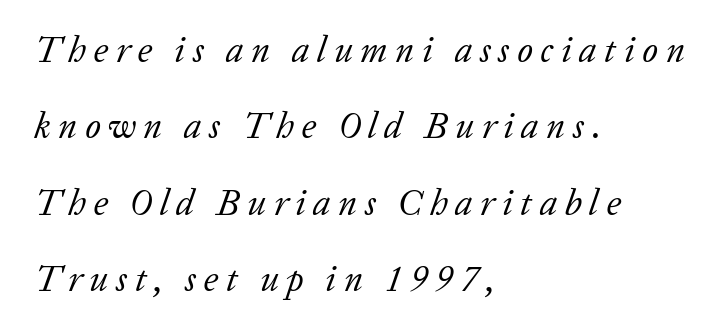
{"serif": "yes", "italic": "yes", "lean": "right", "slant_degrees": 20, "bold": "no", "weight": "regular", "width": "normal", "stroke_contrast": "low", "x_height": "medium", "monospaced": "no", "underline": "no", "align": "left", "line_spacing": "loose", "line_spacing_ratio": 2.12, "letter_spacing": "wide", "letter_spacing_em": 0.21, "glyph_px": 36}
